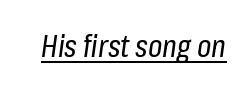
{"italic": "yes", "lean": "right", "slant_degrees": 8, "bold": "no", "weight": "regular", "width": "condensed", "stroke_contrast": "low", "x_height": "medium", "monospaced": "no", "underline": "yes", "letter_spacing": "normal", "letter_spacing_em": 0.0, "glyph_px": 31}
